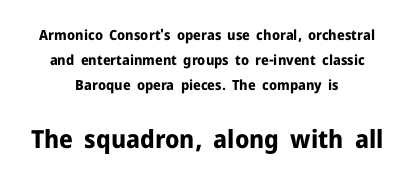
{"italic": "no", "bold": "yes", "underline": "no", "align": "center", "line_spacing_ratio": 1.8, "letter_spacing": "normal", "letter_spacing_em": 0.0, "larger_block": "second", "size_ratio": 1.79, "glyph_px": 25}
